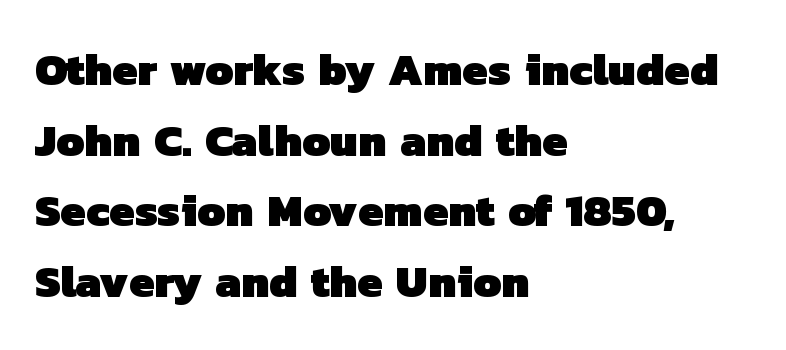
{"serif": "no", "bold": "yes", "weight": "heavy", "width": "normal", "stroke_contrast": "low", "x_height": "medium", "monospaced": "no", "underline": "no", "align": "left", "line_spacing": "normal", "line_spacing_ratio": 1.57, "letter_spacing": "normal", "letter_spacing_em": 0.0, "glyph_px": 45}
